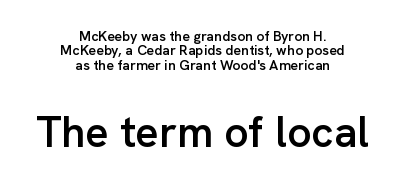
The image shows 43 px semibold sans-serif type, upright; set centered, tight line spacing (1.02x), normal letter spacing, not underlined; the second (bottom) block is 3.07x larger; low stroke contrast and a medium x-height.
